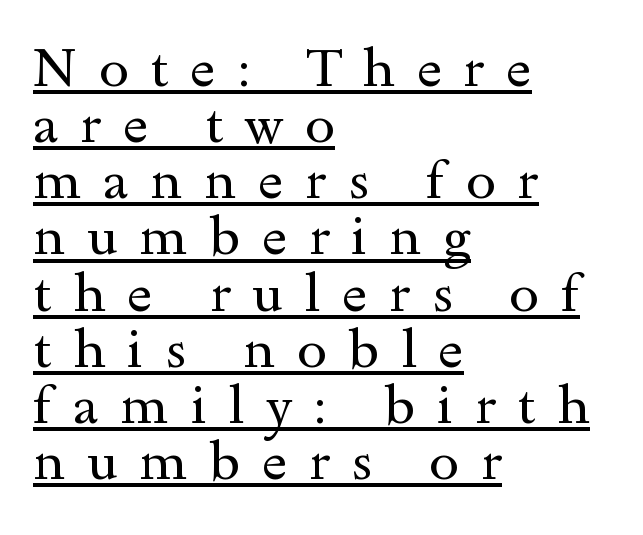
The image shows 54 px regular-weight, wide serif type, upright; set left-aligned, tight line spacing (1.04x), unusually wide letter spacing (+0.4 em), underlined; a small x-height.
